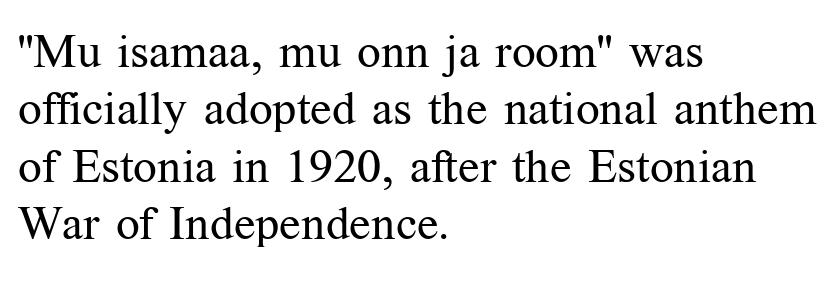
Q: Is the text bold? A: No.
Q: Is the text italic (slanted)? A: No, it is upright.
Q: Is the typeface a serif or a sans-serif typeface? A: Serif.
Q: Is the text underlined? A: No.
Q: How is the paragraph aligned? A: Left-aligned.
Q: Is the spacing between letters normal or unusually wide? A: Normal.
Q: Width (condensed, normal, or wide)? A: Normal.
Q: Stroke contrast? A: Medium.
Q: x-height? A: Medium.
Q: Monospaced? A: No.
